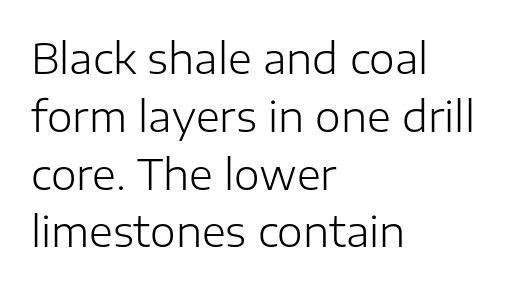
The rendering uses natural spacing where letterforms have individual widths. Weight: in the light-to-regular range. The text was rendered using a sans face with plain stroke endings. Compared with typical body copy, the letter spacing here is the same. Short and long lines alike share a common starting point at left. Type without underlining.
